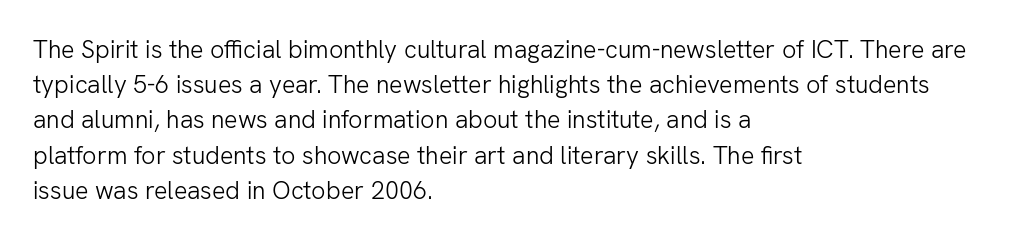
The image shows 25 px text type, upright; set left-aligned, normal line spacing (1.41x), normal letter spacing, not underlined.
